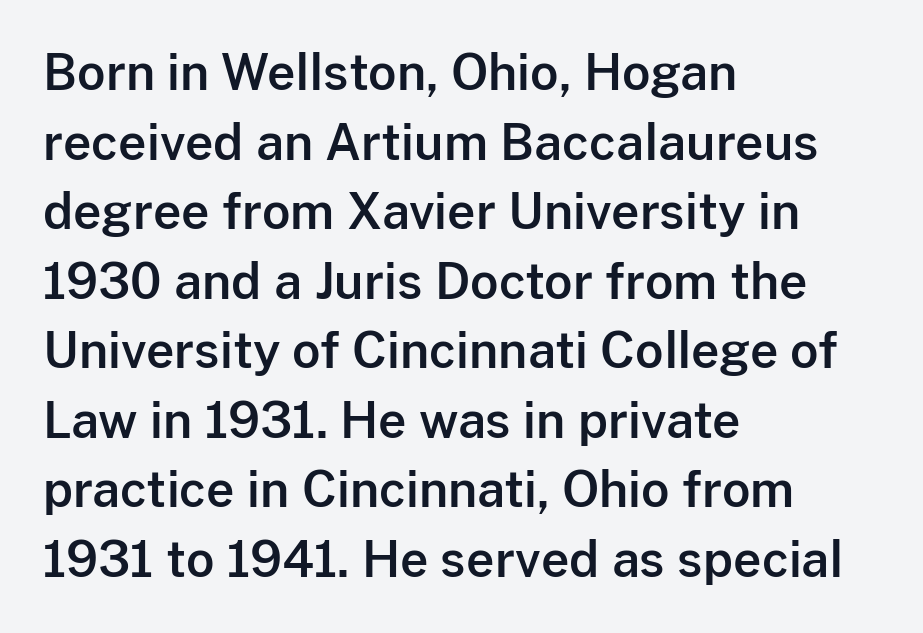
The image shows 49 px sans-serif type, upright; set left-aligned, normal line spacing (1.42x), normal letter spacing, not underlined; low stroke contrast and a medium x-height.
